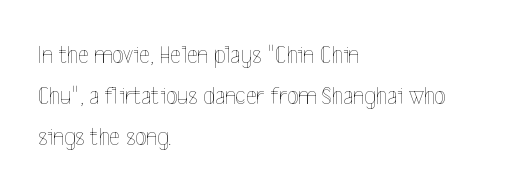
The image shows 26 px text type, upright; set left-aligned, normal line spacing (1.57x), normal letter spacing, not underlined.
